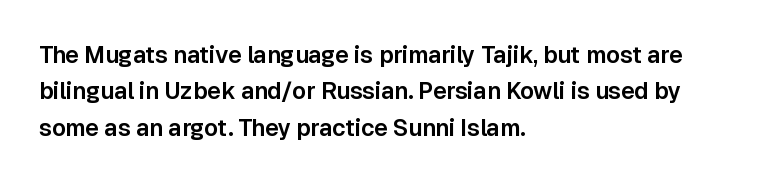
Style check: upright. Honestly, the letter spacing is just normal — you wouldn't notice it. Short and long lines alike share a common starting point at left. Any mark beneath the type? The region is blank. Interline gaps are of average width in this sample.
